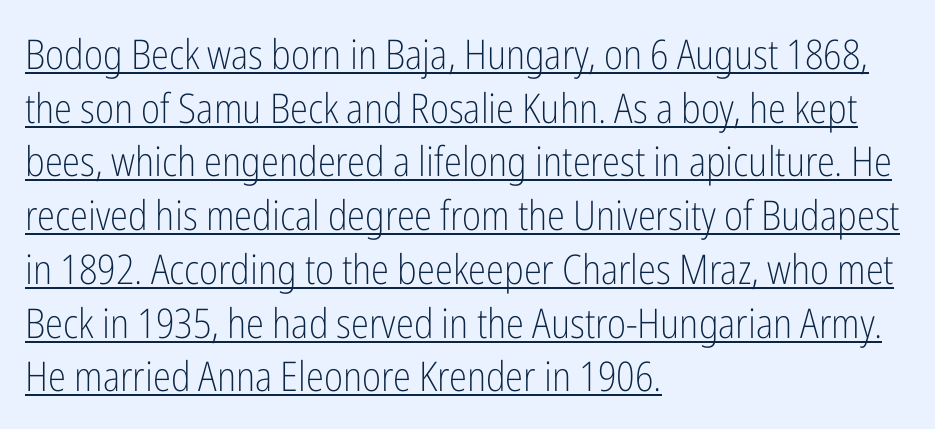
Nobody touched the tracking dial on this one. This sample has the flowing, uneven cadence of proportional lettering. Every word sits above its own underline. These lines are set flush left with a ragged right edge.
